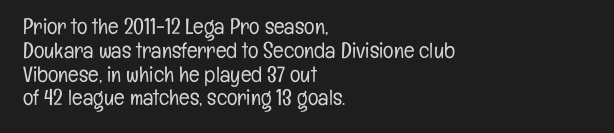
Q: Is the text bold? A: No.
Q: Is the text italic (slanted)? A: No, it is upright.
Q: Is the text underlined? A: No.
Q: How is the paragraph aligned? A: Left-aligned.
Q: Is the spacing between letters normal or unusually wide? A: Normal.
Q: Is the spacing between lines tight, normal or loose? A: Tight.
